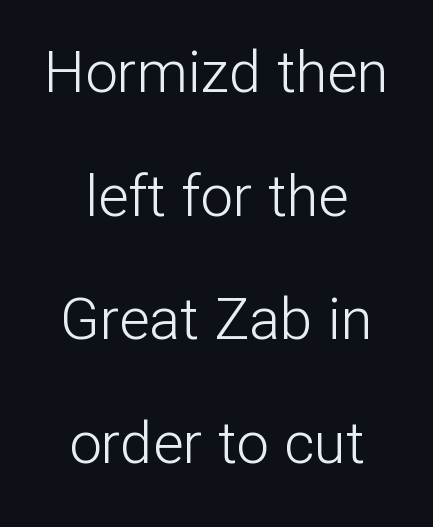
The image shows 58 px light sans-serif type, upright; set centered, loose line spacing (2.13x), normal letter spacing, not underlined; low stroke contrast and a medium x-height.
